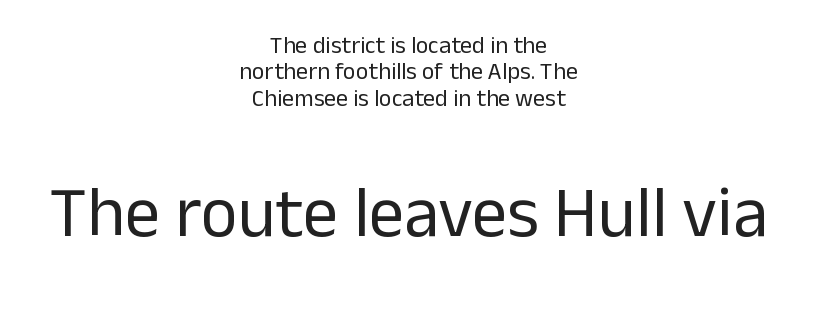
Q: Is the text bold? A: No.
Q: Is the text italic (slanted)? A: No, it is upright.
Q: Is the typeface a serif or a sans-serif typeface? A: Sans-serif.
Q: Is the text underlined? A: No.
Q: How is the paragraph aligned? A: Centered.
Q: Is the spacing between letters normal or unusually wide? A: Normal.
Q: Is the spacing between lines tight, normal or loose? A: Tight.
Q: Which block of text is set in a larger size, the first (top) or the second (bottom)? A: The second (bottom) one.
Q: Width (condensed, normal, or wide)? A: Normal.
Q: Stroke contrast? A: Low.
Q: x-height? A: Medium.
Q: Monospaced? A: No.
